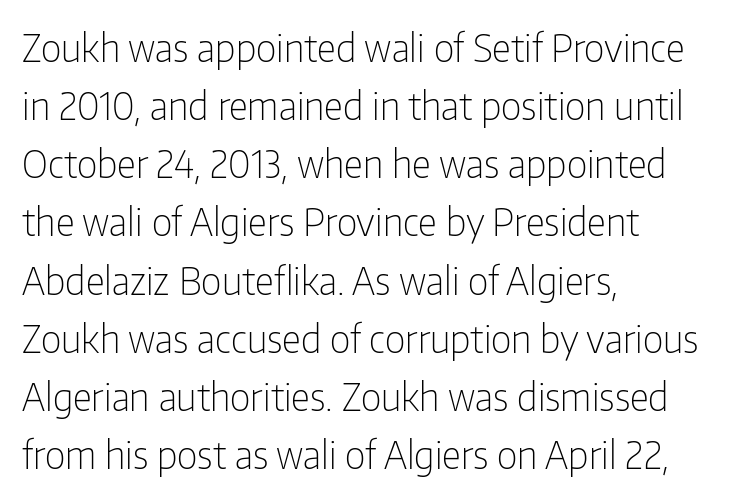
The image shows 38 px light, condensed sans-serif type, upright; set left-aligned, normal line spacing (1.53x), normal letter spacing, not underlined; low stroke contrast and a medium x-height.
